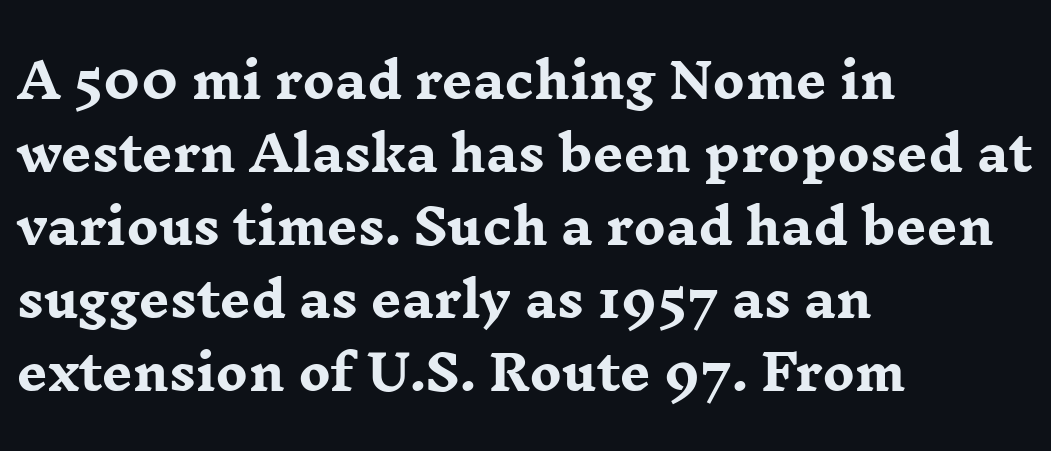
{"serif": "yes", "italic": "no", "bold": "yes", "weight": "heavy", "width": "wide", "stroke_contrast": "low", "x_height": "medium", "monospaced": "no", "underline": "no", "align": "left", "line_spacing": "normal", "line_spacing_ratio": 1.52, "letter_spacing": "normal", "letter_spacing_em": 0.0, "glyph_px": 48}
